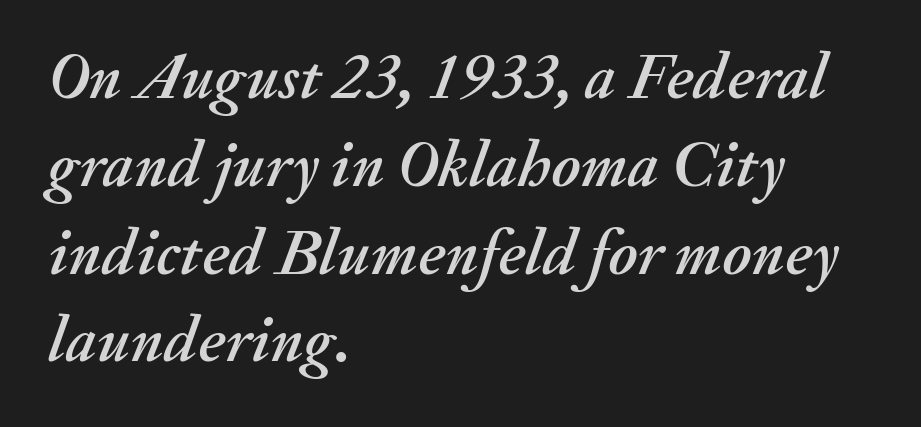
Q: Is the text italic (slanted)? A: Yes, it leans right by about 20 degrees.
Q: Is the text underlined? A: No.
Q: How is the paragraph aligned? A: Left-aligned.
Q: Is the spacing between letters normal or unusually wide? A: Normal.
Q: Is the spacing between lines tight, normal or loose? A: Normal.
Q: Width (condensed, normal, or wide)? A: Normal.
Q: Stroke contrast? A: Medium.
Q: x-height? A: Small.
Q: Monospaced? A: No.
